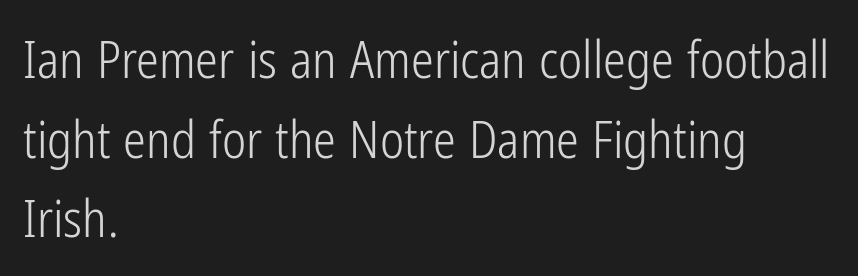
{"serif": "no", "italic": "no", "bold": "no", "weight": "light", "width": "condensed", "stroke_contrast": "low", "x_height": "medium", "monospaced": "no", "underline": "no", "align": "left", "line_spacing": "normal", "line_spacing_ratio": 1.56, "letter_spacing": "normal", "letter_spacing_em": 0.0, "glyph_px": 51}
